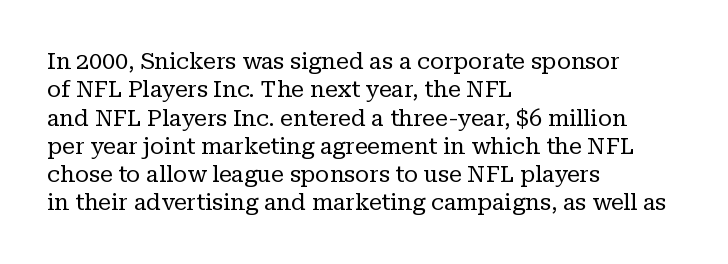
The image shows 23 px text type, upright; set left-aligned, line spacing 1.23x, normal letter spacing, not underlined.
